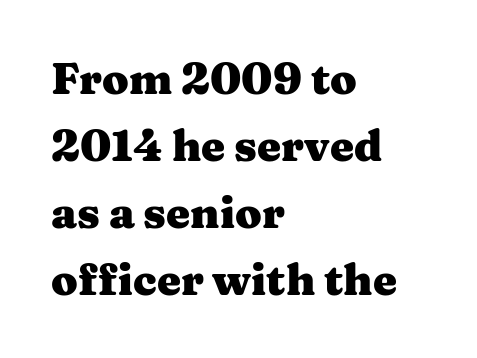
{"serif": "yes", "italic": "no", "bold": "yes", "weight": "heavy", "width": "wide", "stroke_contrast": "medium", "x_height": "medium", "monospaced": "no", "underline": "no", "align": "left", "line_spacing": "normal", "line_spacing_ratio": 1.56, "letter_spacing": "normal", "letter_spacing_em": 0.0, "glyph_px": 43}
